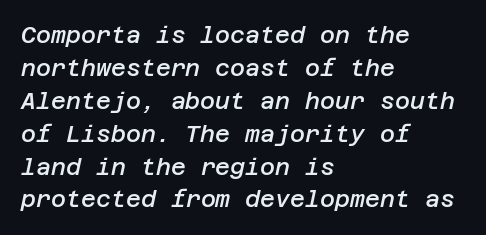
The foot of each line stays bare and open. Horizontally, the lines are justified to the leading edge only. Is the type slanted? Yes — the strokes lean at a clear angle. Stroke thickness is moderately raised; the sample reads as semibold. The rendering keeps characters at their native spacing.
